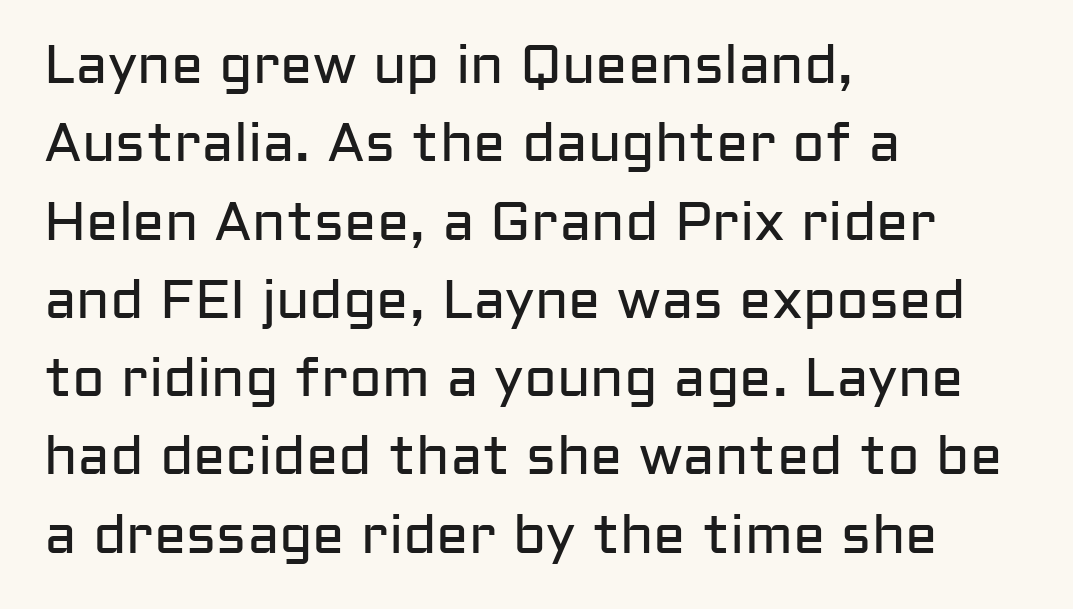
Each letter's strokes conclude bluntly, with no projecting serifs. Does the leading feel generous? No, just average. Here the designer chose a conventional face with non-uniform glyph widths. Letter spacing: default. The gap between lines stays unmarked. Teacher's note: observe the even left margin — that is flush-left alignment.
